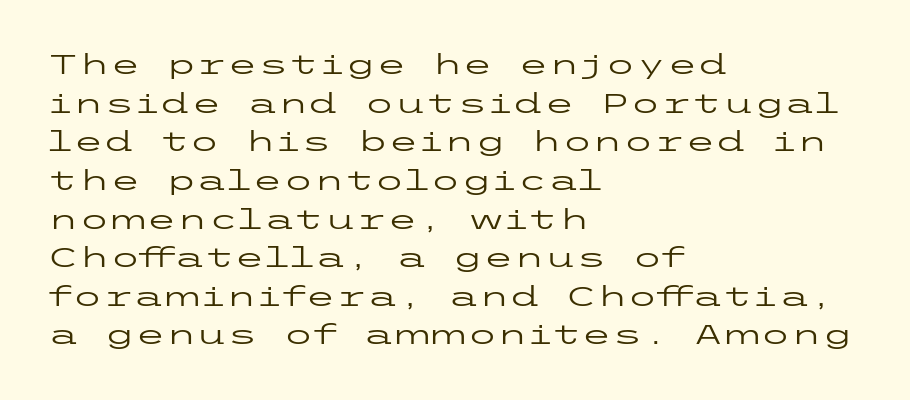
{"serif": "no", "italic": "no", "bold": "no", "weight": "regular", "width": "wide", "stroke_contrast": "low", "x_height": "medium", "underline": "no", "align": "left", "line_spacing": "normal", "line_spacing_ratio": 1.38, "letter_spacing": "normal", "letter_spacing_em": 0.0, "glyph_px": 28}
